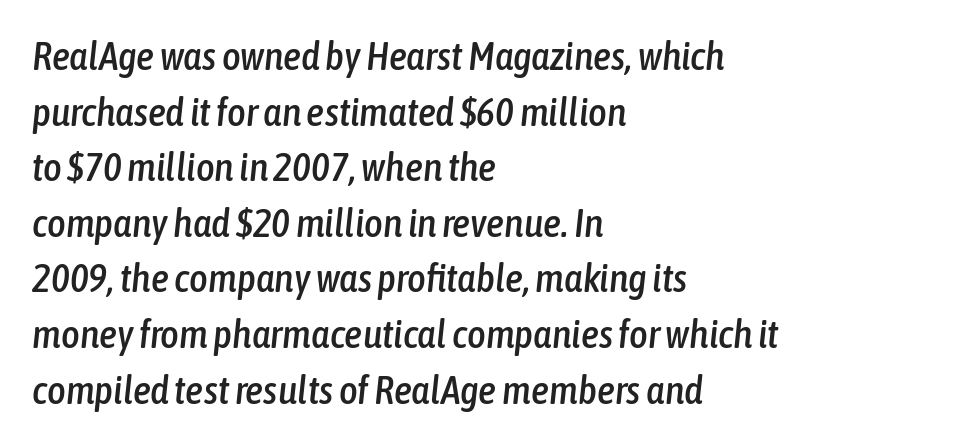
Default kerning and tracking; the words read as compact shapes. Looks like regular typesetting: each glyph gets only the width it needs. Decoration check: the copy has no underline. The specimen reads as italic at a glance.
